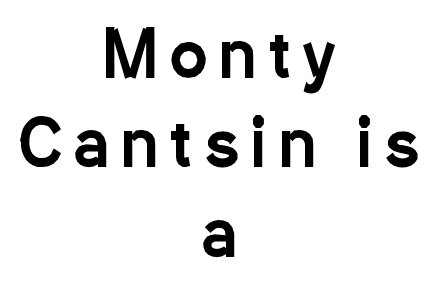
The image shows 63 px condensed sans-serif type, upright; set centered, normal line spacing (1.42x), unusually wide letter spacing (+0.2 em), not underlined; low stroke contrast and a medium x-height.
